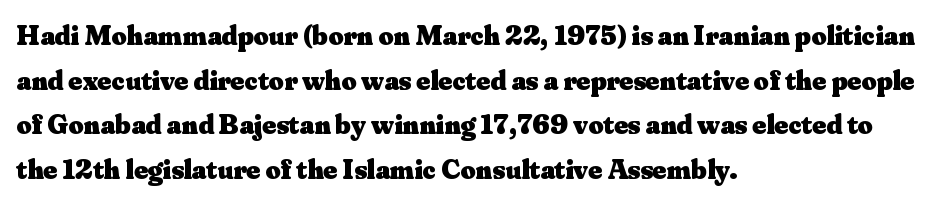
Q: Is the text bold? A: Yes.
Q: Is the text italic (slanted)? A: No, it is upright.
Q: Is the typeface a serif or a sans-serif typeface? A: Serif.
Q: Is the text underlined? A: No.
Q: How is the paragraph aligned? A: Left-aligned.
Q: Is the spacing between letters normal or unusually wide? A: Normal.
Q: Is the spacing between lines tight, normal or loose? A: Normal.
Q: Width (condensed, normal, or wide)? A: Normal.
Q: Stroke contrast? A: Medium.
Q: x-height? A: Small.
Q: Monospaced? A: No.
